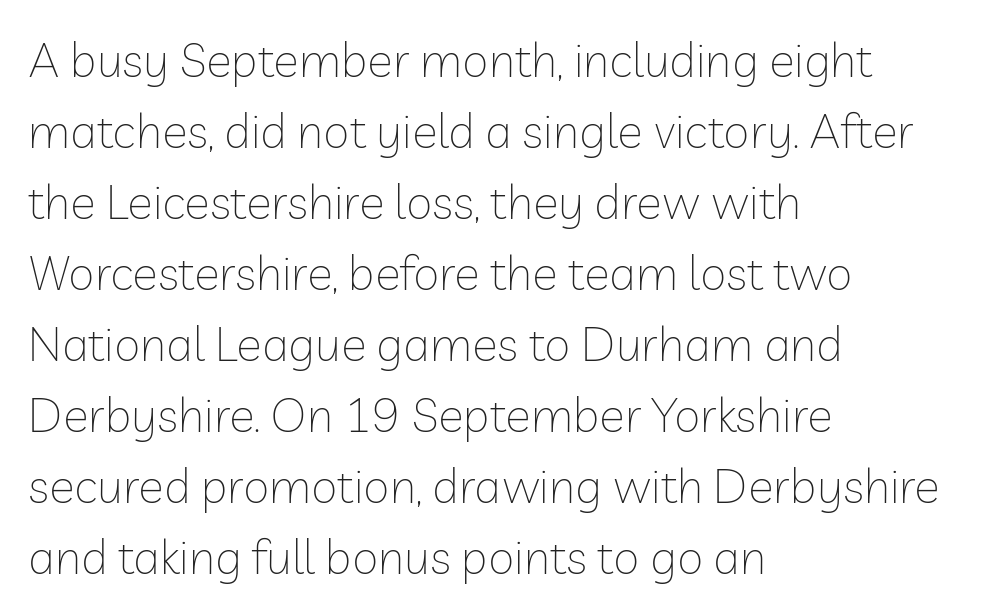
The image shows 48 px thin sans-serif type, upright; set left-aligned, normal line spacing (1.48x), normal letter spacing, not underlined; low stroke contrast and a medium x-height.
